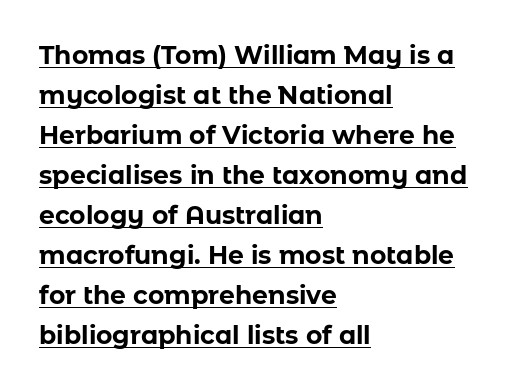
Q: Is the text bold? A: Yes.
Q: Is the text italic (slanted)? A: No, it is upright.
Q: Is the text underlined? A: Yes.
Q: How is the paragraph aligned? A: Left-aligned.
Q: Is the spacing between letters normal or unusually wide? A: Normal.
Q: Is the spacing between lines tight, normal or loose? A: Normal.
